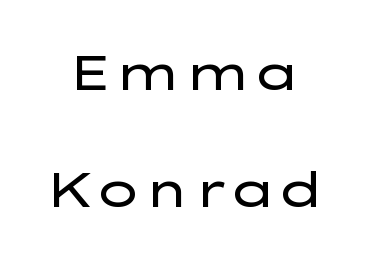
Q: Is the text bold? A: No.
Q: Is the text italic (slanted)? A: No, it is upright.
Q: Is the typeface a serif or a sans-serif typeface? A: Sans-serif.
Q: Is the text underlined? A: No.
Q: How is the paragraph aligned? A: Centered.
Q: Is the spacing between letters normal or unusually wide? A: Normal.
Q: Is the spacing between lines tight, normal or loose? A: Loose.
Q: Width (condensed, normal, or wide)? A: Wide.
Q: Stroke contrast? A: Low.
Q: x-height? A: Medium.
Q: Monospaced? A: No.
